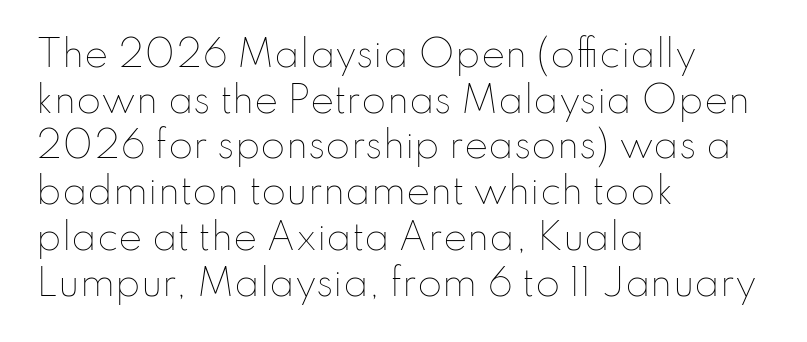
{"italic": "no", "bold": "no", "weight": "thin", "width": "normal", "stroke_contrast": "low", "x_height": "small", "monospaced": "no", "underline": "no", "align": "left", "line_spacing": "normal", "line_spacing_ratio": 1.27, "letter_spacing": "normal", "letter_spacing_em": 0.0, "glyph_px": 36}
